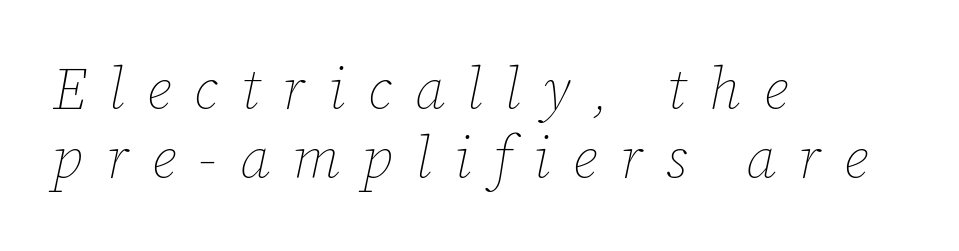
Q: Is the text bold? A: No.
Q: Is the text italic (slanted)? A: Yes, it leans right by about 12 degrees.
Q: Is the text underlined? A: No.
Q: How is the paragraph aligned? A: Left-aligned.
Q: Is the spacing between letters normal or unusually wide? A: Unusually wide.
Q: Width (condensed, normal, or wide)? A: Normal.
Q: Stroke contrast? A: Low.
Q: x-height? A: Medium.
Q: Monospaced? A: No.
